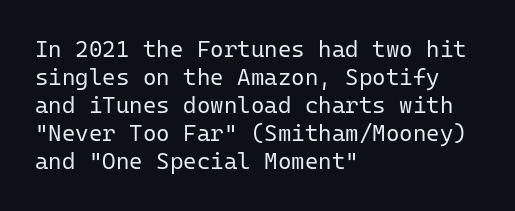
The image shows 23 px text type, upright; set left-aligned, line spacing 1.22x, normal letter spacing, not underlined.
